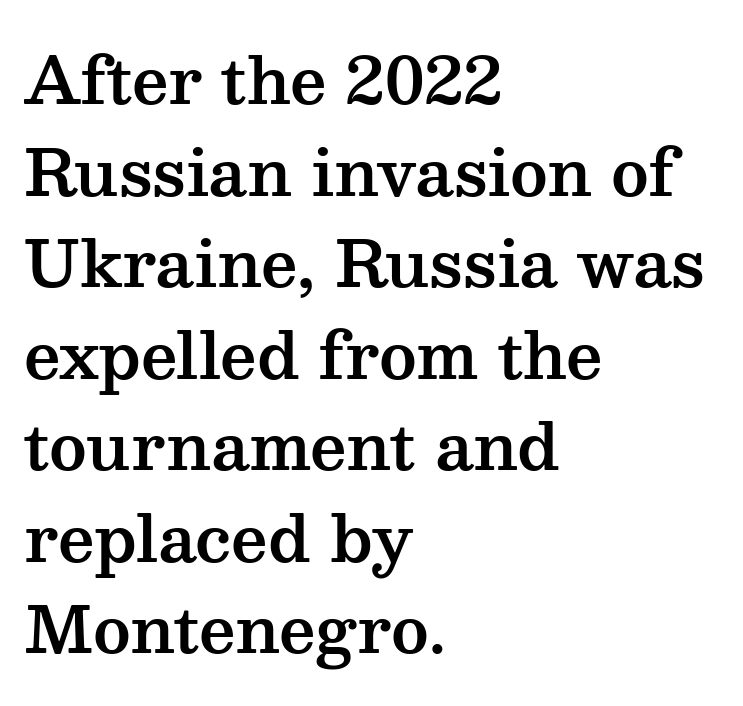
{"serif": "yes", "italic": "no", "width": "wide", "stroke_contrast": "medium", "x_height": "medium", "monospaced": "no", "underline": "no", "align": "left", "line_spacing": "normal", "line_spacing_ratio": 1.43, "letter_spacing": "normal", "letter_spacing_em": 0.0, "glyph_px": 64}
